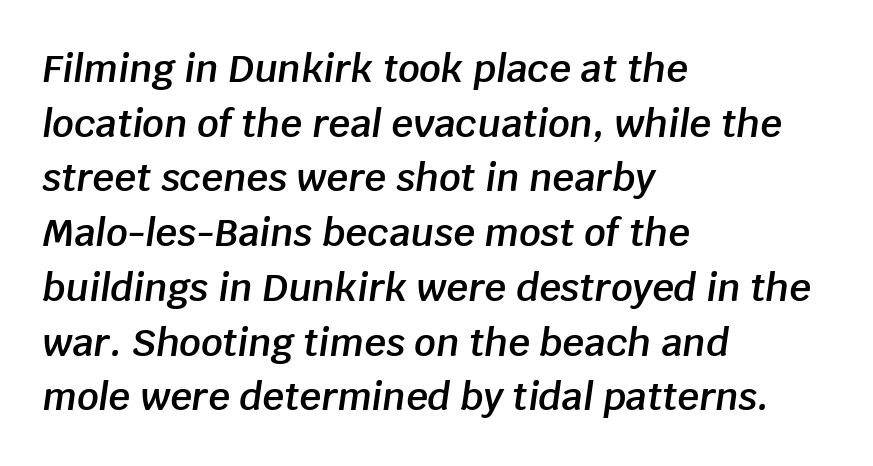
{"italic": "yes", "lean": "right", "slant_degrees": 8, "bold": "semi", "weight": "semibold", "width": "normal", "stroke_contrast": "low", "x_height": "large", "monospaced": "no", "underline": "no", "align": "left", "line_spacing": "normal", "line_spacing_ratio": 1.44, "letter_spacing": "normal", "letter_spacing_em": 0.0, "glyph_px": 38}
